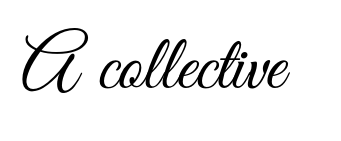
Q: Is the text bold? A: No.
Q: Is the text italic (slanted)? A: Yes.
Q: Is the typeface a serif or a sans-serif typeface? A: Sans-serif.
Q: Is the text underlined? A: No.
Q: Is the spacing between letters normal or unusually wide? A: Normal.
Q: Width (condensed, normal, or wide)? A: Condensed.
Q: Stroke contrast? A: Medium.
Q: x-height? A: Small.
Q: Monospaced? A: No.
